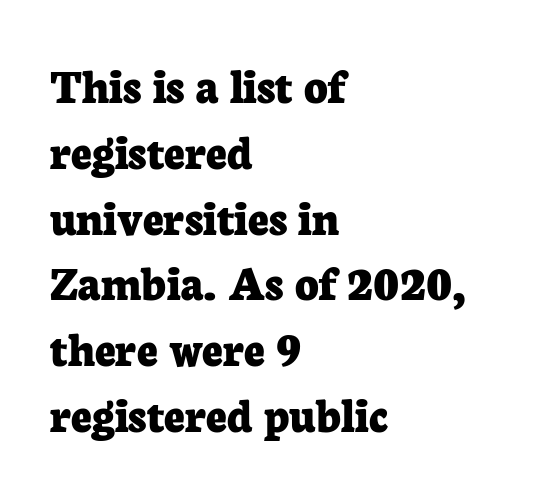
Q: Is the text bold? A: Yes.
Q: Is the text italic (slanted)? A: No, it is upright.
Q: Is the typeface a serif or a sans-serif typeface? A: Serif.
Q: Is the text underlined? A: No.
Q: How is the paragraph aligned? A: Left-aligned.
Q: Is the spacing between letters normal or unusually wide? A: Normal.
Q: Is the spacing between lines tight, normal or loose? A: Normal.
Q: Width (condensed, normal, or wide)? A: Normal.
Q: Stroke contrast? A: Low.
Q: x-height? A: Medium.
Q: Monospaced? A: No.
